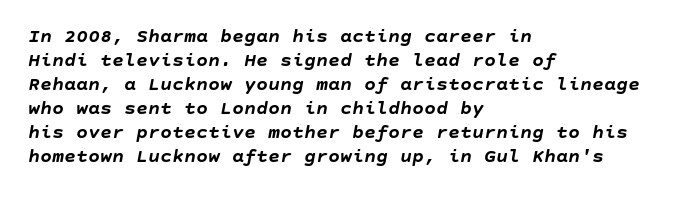
{"italic": "yes", "lean": "right", "slant_degrees": 10, "bold": "yes", "underline": "no", "align": "left", "line_spacing_ratio": 1.2, "letter_spacing": "normal", "letter_spacing_em": 0.0, "glyph_px": 20}
